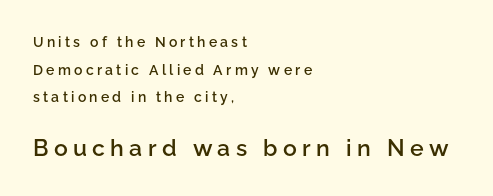
Honestly, the rows look like they've been pulled way apart. Firm but not heavy-handed strokes: this text is semibold. You get the small type first, then a jump to larger type. The lettering holds an erect, upright posture throughout. The gap between lines stays unmarked. Compared with a centered layout, this one pins lines to the left instead.
